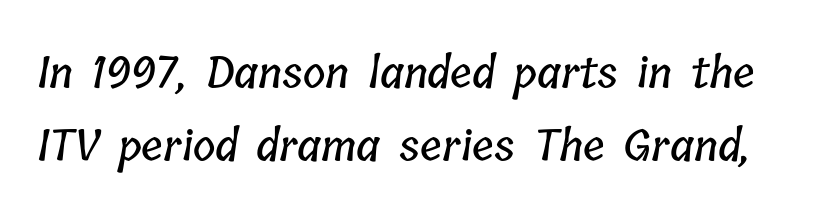
{"width": "condensed", "stroke_contrast": "low", "x_height": "medium", "monospaced": "no", "underline": "no", "line_spacing": "normal", "line_spacing_ratio": 1.69, "letter_spacing": "normal", "letter_spacing_em": 0.0, "glyph_px": 43}
